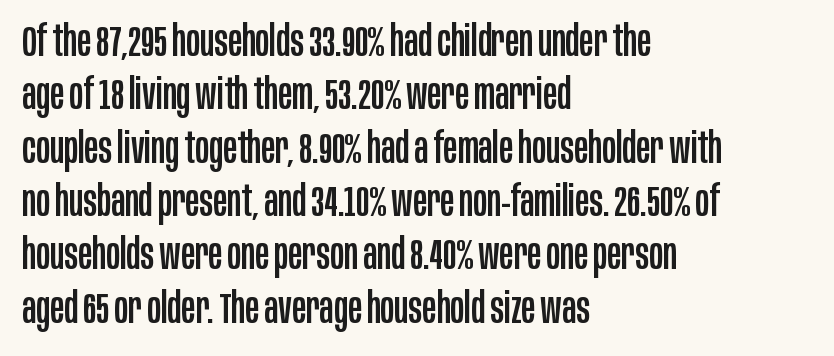
{"serif": "no", "italic": "no", "width": "condensed", "stroke_contrast": "low", "x_height": "large", "monospaced": "no", "underline": "no", "align": "left", "line_spacing": "normal", "line_spacing_ratio": 1.27, "letter_spacing": "normal", "letter_spacing_em": 0.0, "glyph_px": 42}
